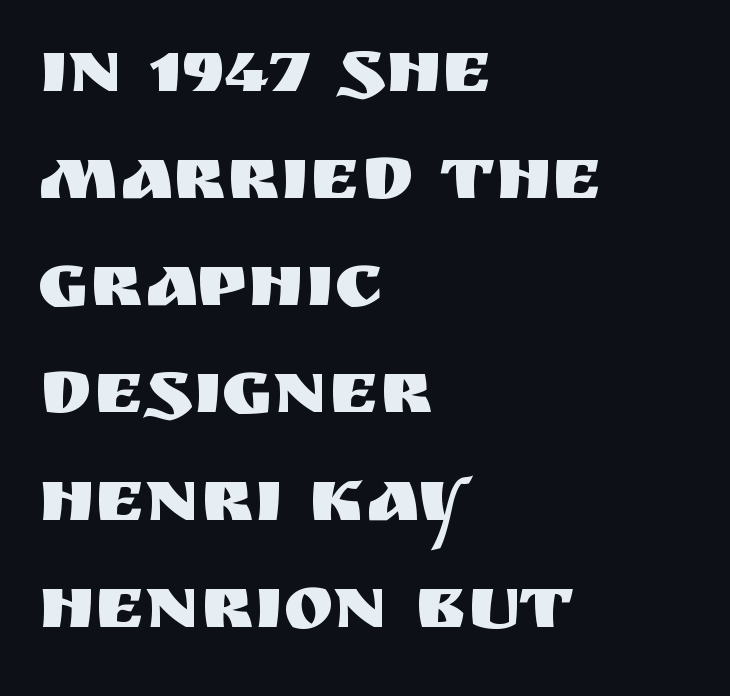
{"serif": "no", "italic": "no", "width": "normal", "stroke_contrast": "medium", "x_height": "large", "monospaced": "no", "underline": "no", "align": "left", "line_spacing": "normal", "line_spacing_ratio": 1.41, "letter_spacing": "normal", "letter_spacing_em": 0.0, "glyph_px": 76}
